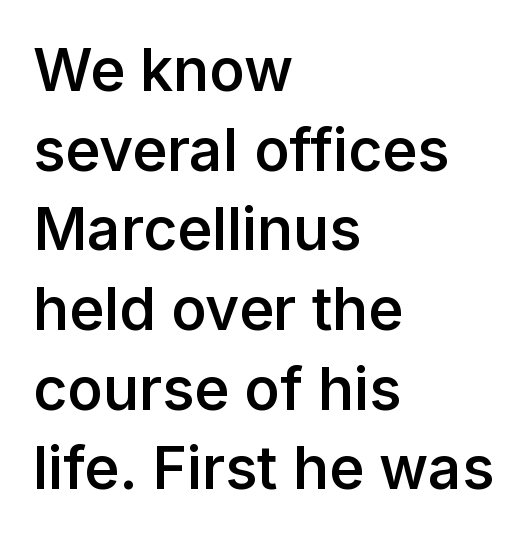
{"serif": "no", "italic": "no", "bold": "semi", "weight": "semibold", "width": "normal", "stroke_contrast": "low", "x_height": "medium", "monospaced": "no", "underline": "no", "align": "left", "line_spacing": "normal", "line_spacing_ratio": 1.35, "letter_spacing": "normal", "letter_spacing_em": 0.0, "glyph_px": 59}
